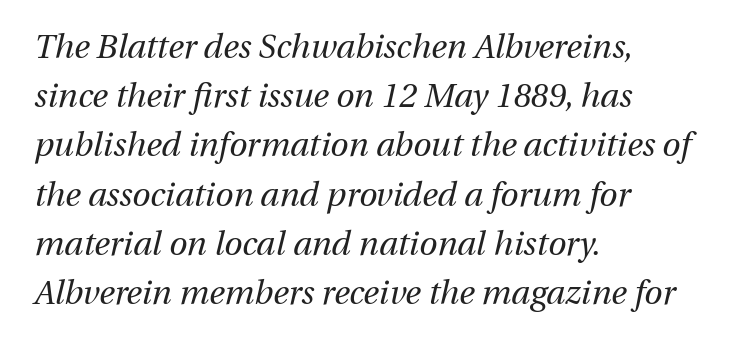
Stems and bowls with no extra thickness — not bold. The letterforms sit shoulder to shoulder at normal distance. Is this a fixed-width face? No — the glyphs have proportional, varying widths. Beneath every word, the page is bare. If you drew a line through each stem, it would be angled. This sample keeps an unexceptional amount of space between lines.
